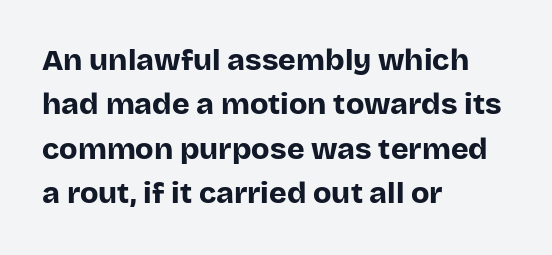
The image shows 30 px bold sans-serif type, upright; set left-aligned, normal line spacing (1.48x), normal letter spacing, not underlined; low stroke contrast and a large x-height.
